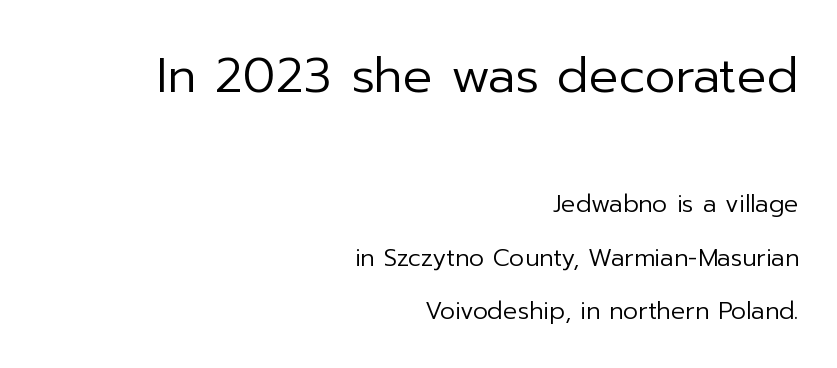
{"serif": "no", "italic": "no", "bold": "no", "weight": "regular", "width": "normal", "stroke_contrast": "low", "x_height": "medium", "monospaced": "no", "underline": "no", "align": "right", "line_spacing": "loose", "line_spacing_ratio": 2.21, "letter_spacing": "normal", "letter_spacing_em": 0.0, "larger_block": "first", "size_ratio": 2.04, "glyph_px": 49}
